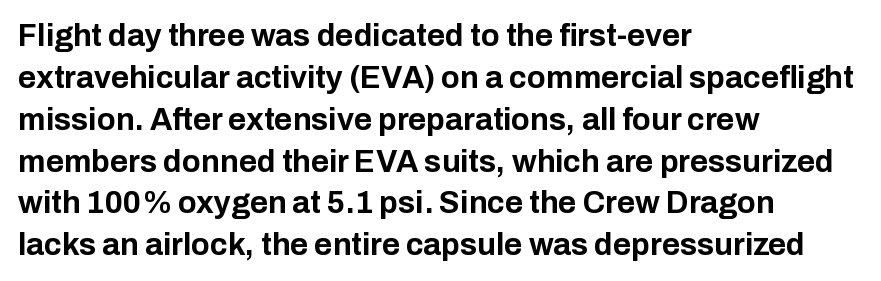
The image shows 31 px bold sans-serif type, upright; set left-aligned, normal line spacing (1.35x), normal letter spacing, not underlined; low stroke contrast and a medium x-height.
